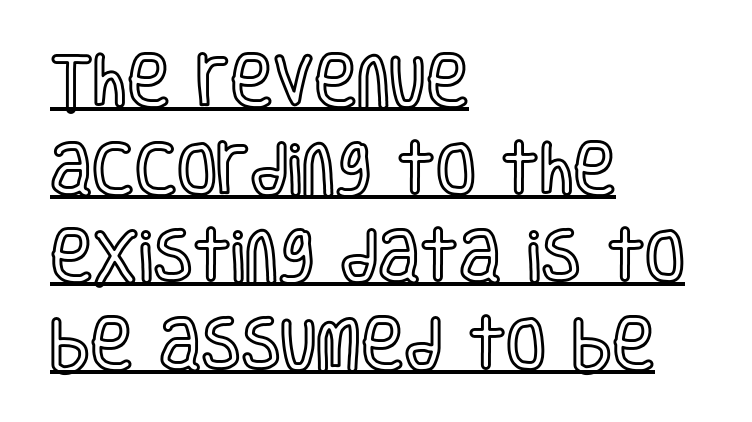
The image shows 58 px condensed type, upright; set left-aligned, normal line spacing (1.51x), normal letter spacing, underlined; a large x-height.
